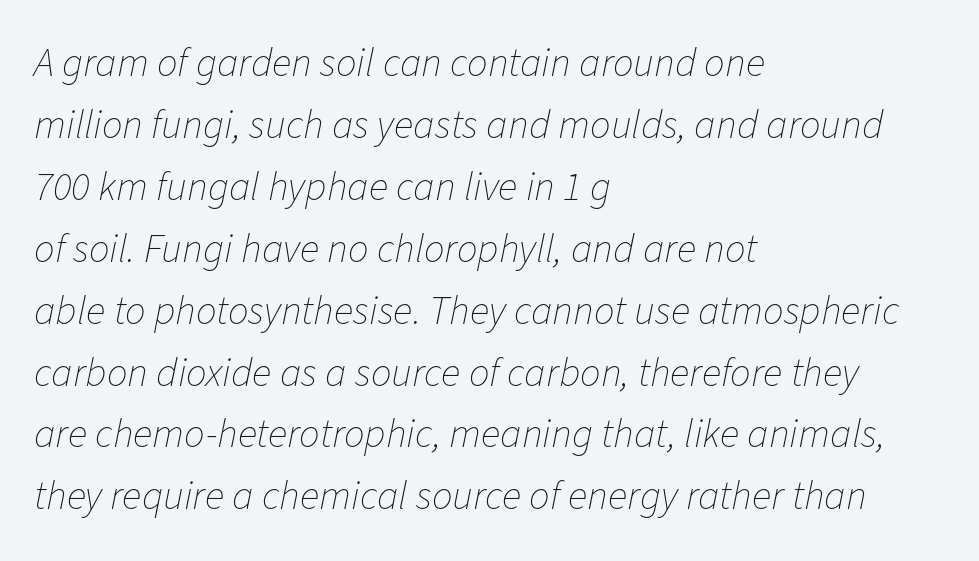
Words appear dense and cohesive because spacing is normal. This sample has the flowing, uneven cadence of proportional lettering. Leading: standard. The typography opts for an oblique posture over an upright one. The font is comparable to plain body text, perhaps lighter.
